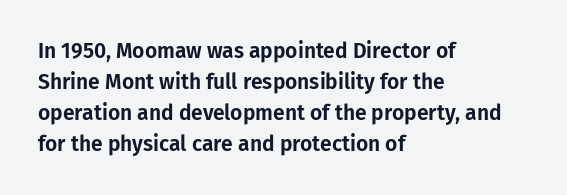
Q: Is the text italic (slanted)? A: No, it is upright.
Q: Is the text underlined? A: No.
Q: How is the paragraph aligned? A: Left-aligned.
Q: Is the spacing between letters normal or unusually wide? A: Normal.
Q: Is the spacing between lines tight, normal or loose? A: Normal.
